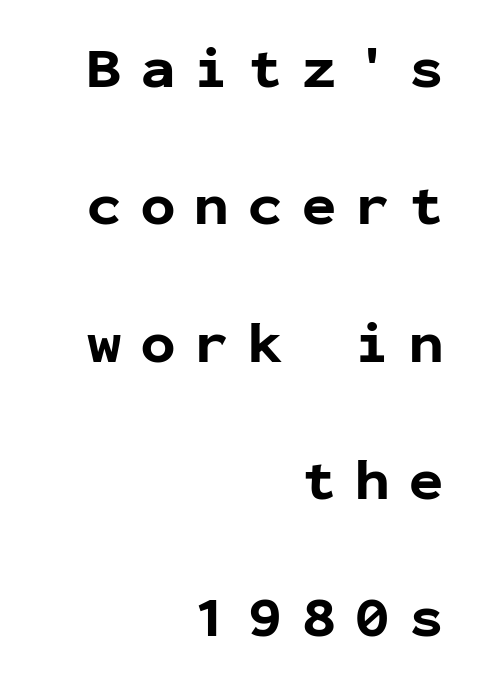
{"serif": "no", "italic": "no", "bold": "yes", "weight": "bold", "width": "normal", "stroke_contrast": "low", "x_height": "medium", "monospaced": "yes", "underline": "no", "align": "right", "line_spacing": "loose", "line_spacing_ratio": 2.41, "letter_spacing": "wide", "letter_spacing_em": 0.34, "glyph_px": 57}
